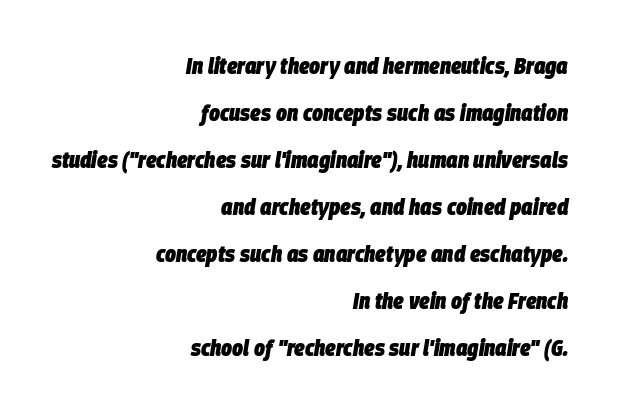
Q: Is the text bold? A: Yes.
Q: Is the text italic (slanted)? A: Yes, it leans right by about 9 degrees.
Q: Is the text underlined? A: No.
Q: How is the paragraph aligned? A: Right-aligned.
Q: Is the spacing between letters normal or unusually wide? A: Normal.
Q: Is the spacing between lines tight, normal or loose? A: Loose.
